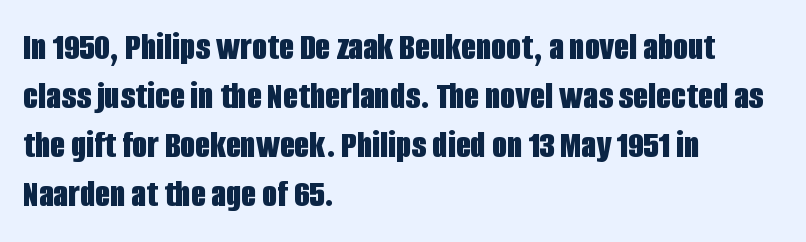
The image shows 39 px bold, condensed sans-serif type, upright; set left-aligned, normal line spacing (1.26x), normal letter spacing, not underlined; low stroke contrast and a large x-height.
